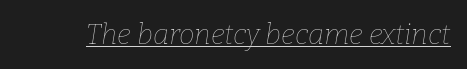
{"italic": "yes", "lean": "right", "slant_degrees": 9, "bold": "no", "weight": "thin", "width": "normal", "stroke_contrast": "low", "x_height": "medium", "monospaced": "no", "underline": "yes", "letter_spacing": "normal", "letter_spacing_em": 0.0, "glyph_px": 28}
